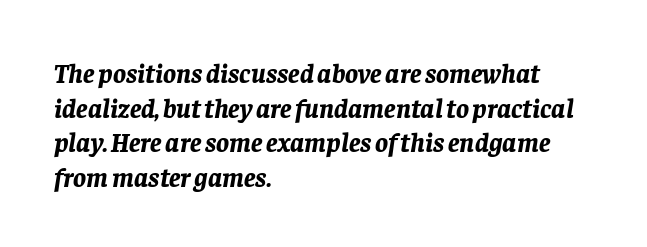
The image shows 27 px bold type, italic (leaning right); set left-aligned, normal line spacing (1.28x), normal letter spacing, not underlined.
